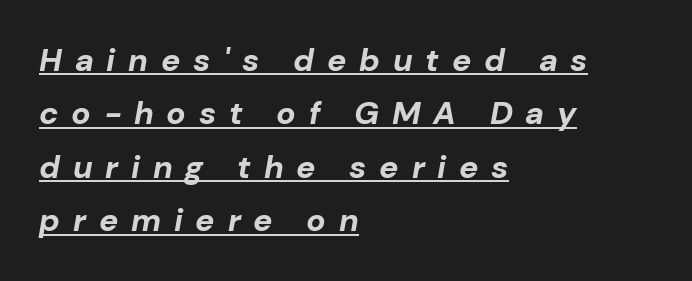
Q: Is the text bold? A: Yes.
Q: Is the text italic (slanted)? A: Yes, it leans right by about 10 degrees.
Q: Is the text underlined? A: Yes.
Q: How is the paragraph aligned? A: Left-aligned.
Q: Is the spacing between letters normal or unusually wide? A: Unusually wide.
Q: Is the spacing between lines tight, normal or loose? A: Normal.
Q: Width (condensed, normal, or wide)? A: Normal.
Q: Stroke contrast? A: Low.
Q: x-height? A: Medium.
Q: Monospaced? A: No.
